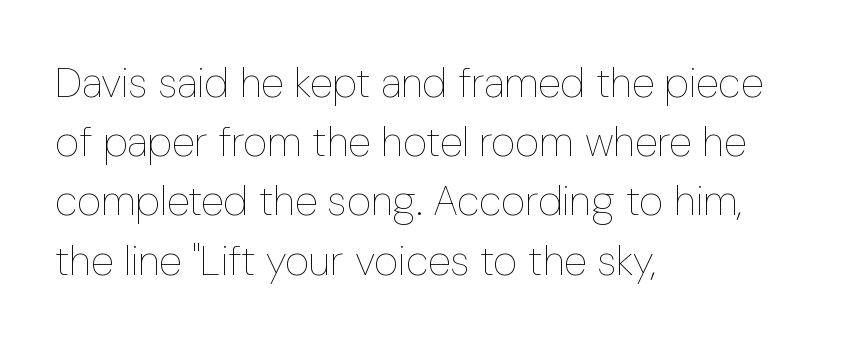
The image shows 42 px thin, condensed type, upright; set left-aligned, normal line spacing (1.41x), normal letter spacing, not underlined; low stroke contrast and a medium x-height.
